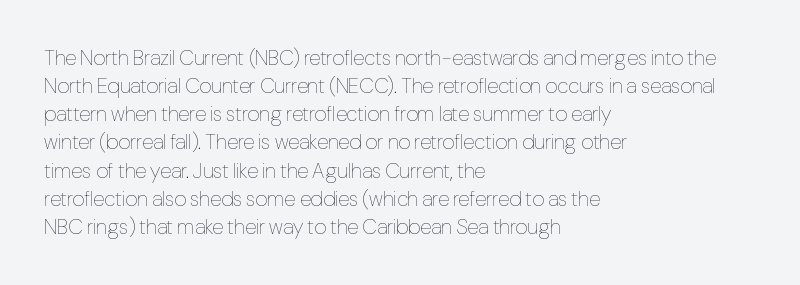
{"italic": "no", "bold": "no", "underline": "no", "align": "left", "line_spacing": "normal", "line_spacing_ratio": 1.34, "letter_spacing": "normal", "letter_spacing_em": 0.0, "glyph_px": 21}
